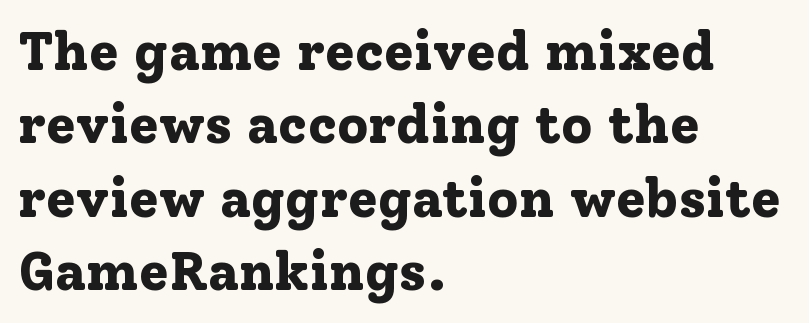
The image shows 54 px bold serif type, upright; set left-aligned, normal line spacing (1.36x), normal letter spacing, not underlined; low stroke contrast and a medium x-height.
